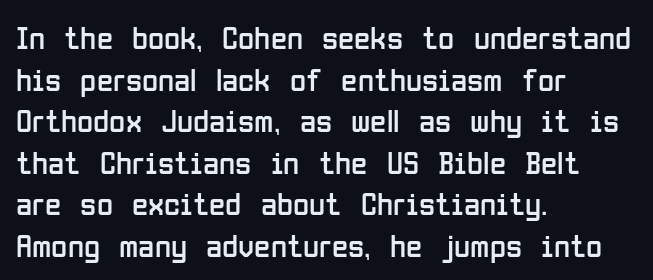
The image shows 33 px regular-weight, condensed sans-serif type, upright; set left-aligned, normal line spacing (1.26x), normal letter spacing, not underlined; low stroke contrast and a medium x-height.
